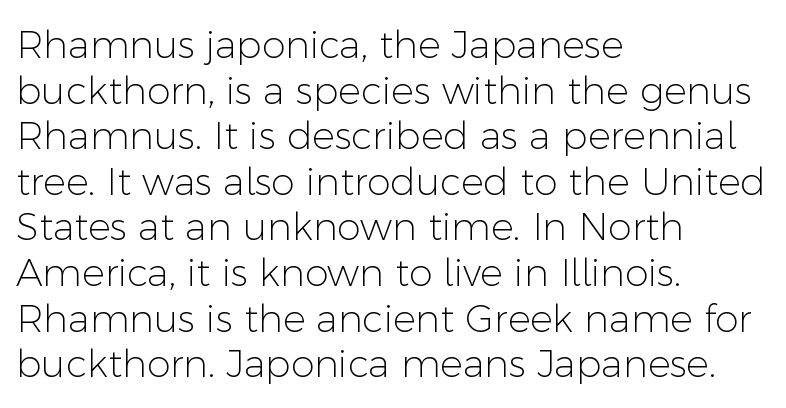
{"serif": "no", "italic": "no", "bold": "no", "weight": "light", "width": "normal", "stroke_contrast": "low", "x_height": "medium", "monospaced": "no", "underline": "no", "align": "left", "line_spacing_ratio": 1.2, "letter_spacing": "normal", "letter_spacing_em": 0.0, "glyph_px": 38}
